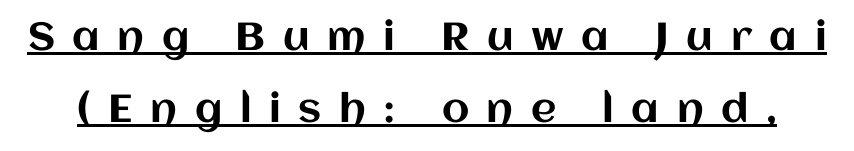
Tall strokes in this sample are plumb rather than angled. Check the space under the baseline: a stroke is drawn there. Caption: expanded tracking, letters set apart. You could not count columns in this text — the font is proportionally spaced.
